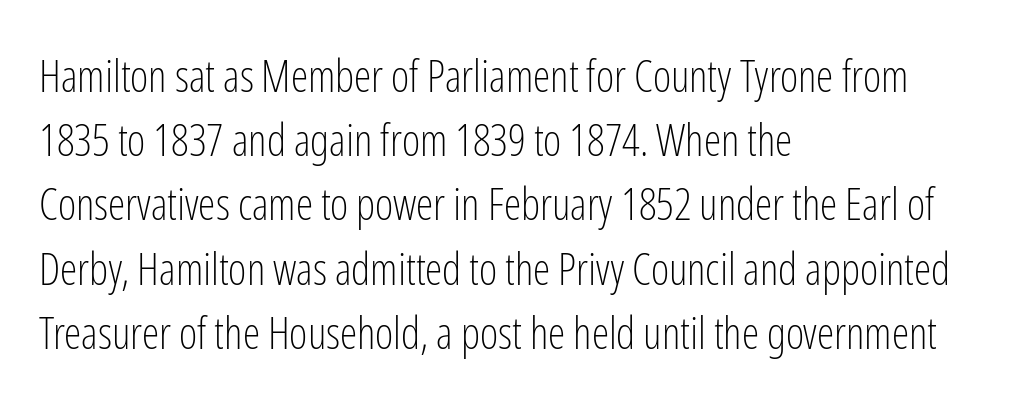
To sum up the face: it is a sans, with no serifs. The horizontal fit of the characters is conventional and even. Character widths vary here, with narrow letters taking less room than wide ones. Does the lettering tilt? It doesn't — this is upright. Visually the block forms a straight wall on the left and a jagged coastline on the right. Caption: face not bold, strokes unweighted.
